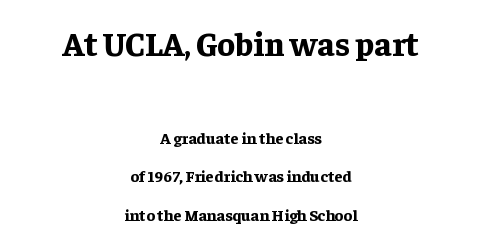
{"serif": "yes", "italic": "no", "bold": "yes", "weight": "bold", "width": "normal", "stroke_contrast": "low", "x_height": "medium", "monospaced": "no", "underline": "no", "align": "center", "line_spacing": "loose", "line_spacing_ratio": 2.41, "letter_spacing": "normal", "letter_spacing_em": 0.0, "larger_block": "first", "size_ratio": 2.06, "glyph_px": 33}
